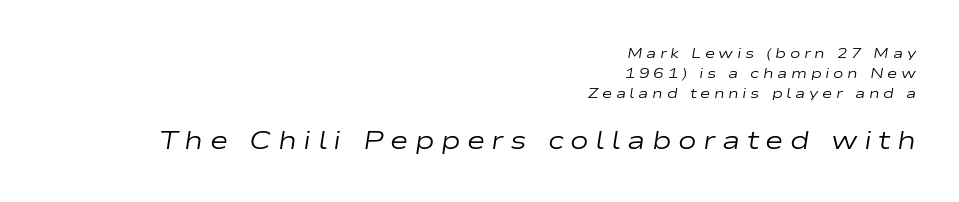
One-word summary of the alignment: right. Only glyphs here, with clear space below each row. Letters have the restrained weight of plain body copy at most. Each word looks stretched out because of the extra space between its letters.
